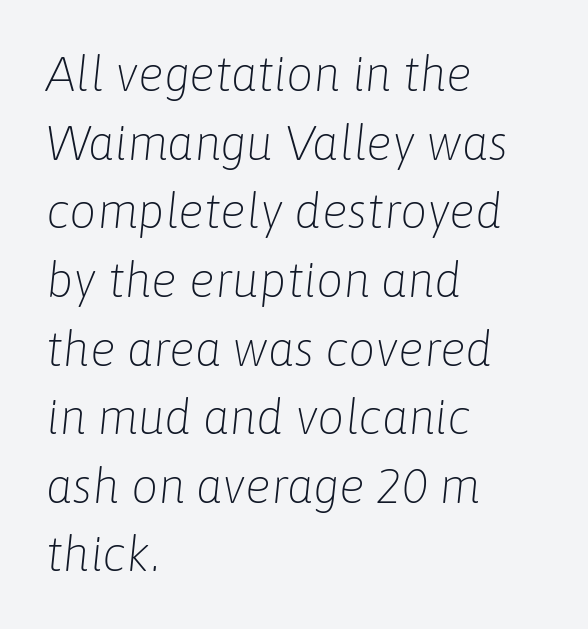
Casual observation: everything's shoved over to the left. The gap between lines stays unmarked. You could not count columns in this text — the font is proportionally spaced. Words appear dense and cohesive because spacing is normal.
